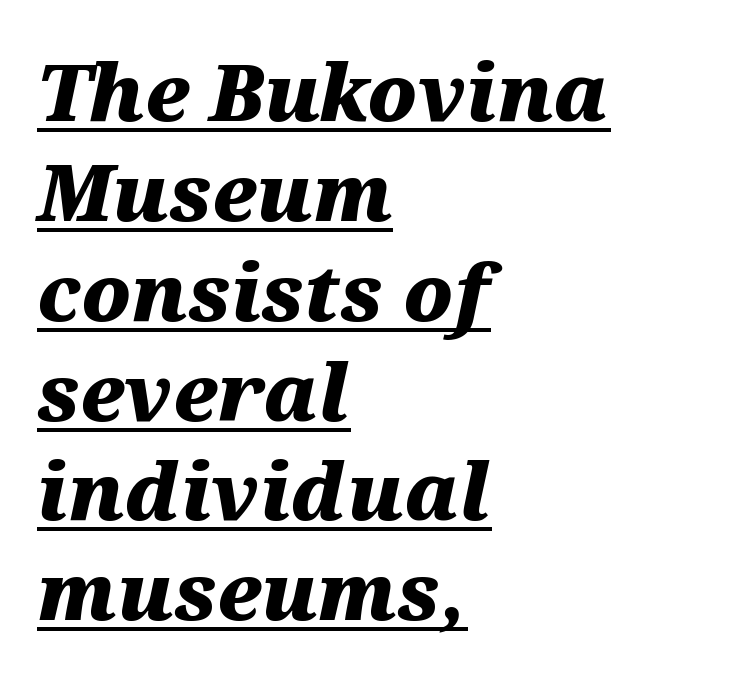
Q: Is the text bold? A: Yes.
Q: Is the text italic (slanted)? A: Yes, it leans right by about 12 degrees.
Q: Is the text underlined? A: Yes.
Q: How is the paragraph aligned? A: Left-aligned.
Q: Is the spacing between letters normal or unusually wide? A: Normal.
Q: Is the spacing between lines tight, normal or loose? A: Normal.
Q: Width (condensed, normal, or wide)? A: Wide.
Q: Stroke contrast? A: Medium.
Q: x-height? A: Medium.
Q: Monospaced? A: No.
